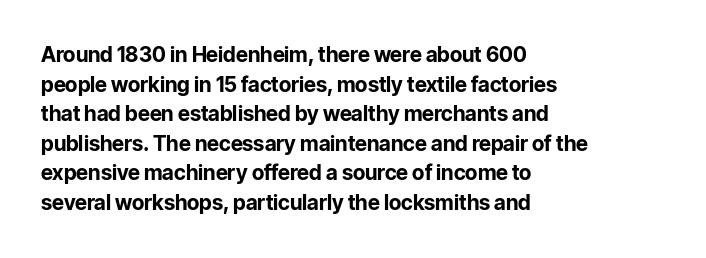
The image shows 21 px bold type, upright; set left-aligned, normal line spacing (1.41x), normal letter spacing, not underlined.
